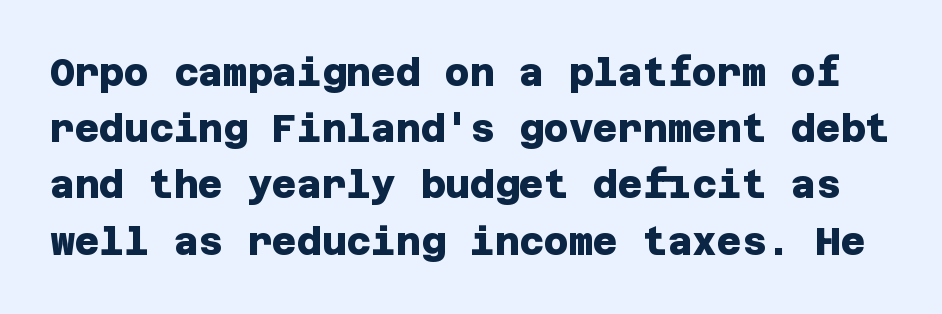
To sum up the face: it is a sans, with no serifs. Compared with an ordinary text face, these strokes are far heavier — a full bold. This rendering features lettering with no underline. Inter-character spacing is left at the font's built-in metrics. The lines sit at an ordinary, default distance from one another.
